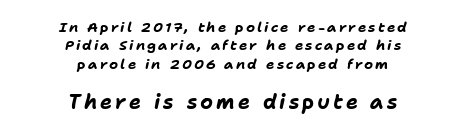
Q: Is the text bold? A: Yes.
Q: Is the text italic (slanted)? A: Yes, it leans right by about 11 degrees.
Q: Is the text underlined? A: No.
Q: How is the paragraph aligned? A: Centered.
Q: Is the spacing between lines tight, normal or loose? A: Normal.
Q: Which block of text is set in a larger size, the first (top) or the second (bottom)? A: The second (bottom) one.
